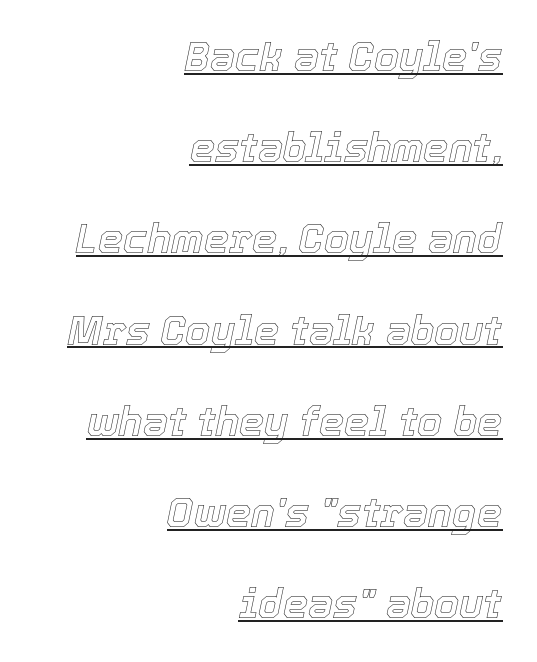
{"italic": "yes", "lean": "right", "slant_degrees": 12, "width": "normal", "x_height": "medium", "monospaced": "no", "underline": "yes", "align": "right", "line_spacing": "loose", "line_spacing_ratio": 2.28, "letter_spacing": "normal", "letter_spacing_em": 0.0, "glyph_px": 40}
